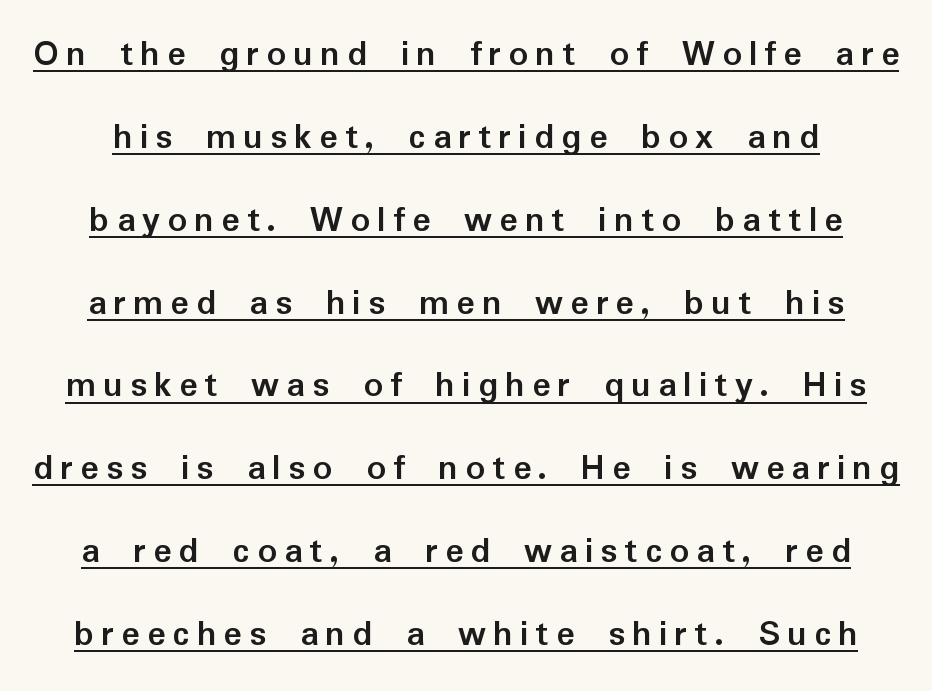
The passage shown is typed in a proportional face where columns would drift. Look at the bottom of the vertical strokes: they stop flat, with no serifs. Caption: bold face, heavy strokes. In terms of posture, this sample is upright. In designer terms, the underline attribute is active on this setting.
